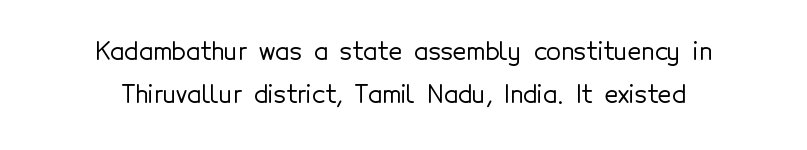
The image shows 24 px text type, upright; set line spacing 1.79x, normal letter spacing, not underlined.
